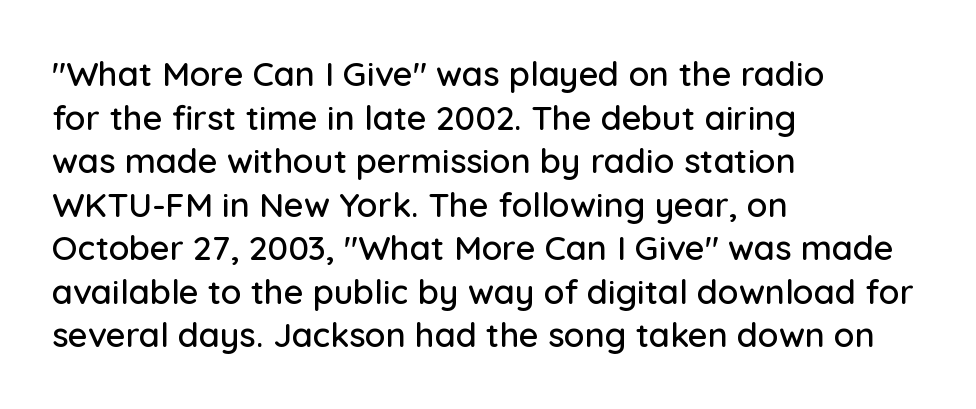
{"serif": "no", "italic": "no", "width": "normal", "stroke_contrast": "low", "x_height": "medium", "monospaced": "no", "underline": "no", "align": "left", "line_spacing": "normal", "line_spacing_ratio": 1.28, "letter_spacing": "normal", "letter_spacing_em": 0.0, "glyph_px": 34}
